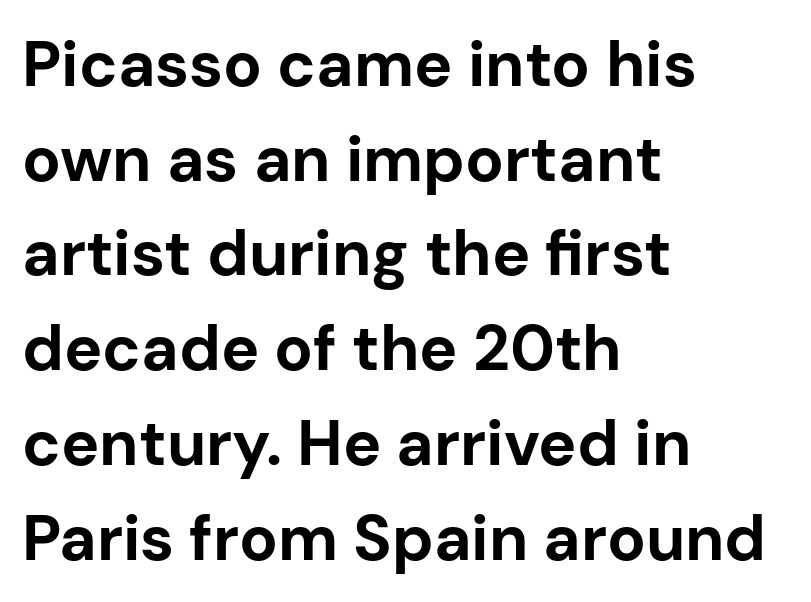
Is this a sans? Yes — the strokes have no serifs. Is the letter spacing exaggerated? No — it looks like the ordinary default. A typesetter would call this leading conventional body-copy spacing. Chunky letters — that's bold for sure. Note the varied advance widths — an 'i' is clearly narrower than an 'm'.
